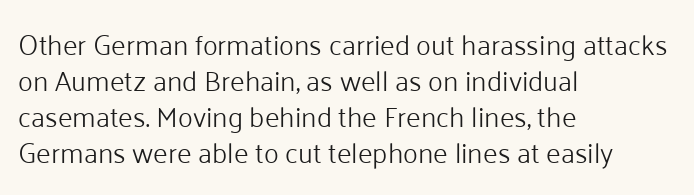
A sans-serif font was chosen for this passage. Underline: absent. Think of a printed novel: that variable character pitch is what you see here. The typography opts for an upright posture over an oblique one. One glance says typical: line gaps are just what's usual. The typeface has the unassuming heft of standard copy or less.
